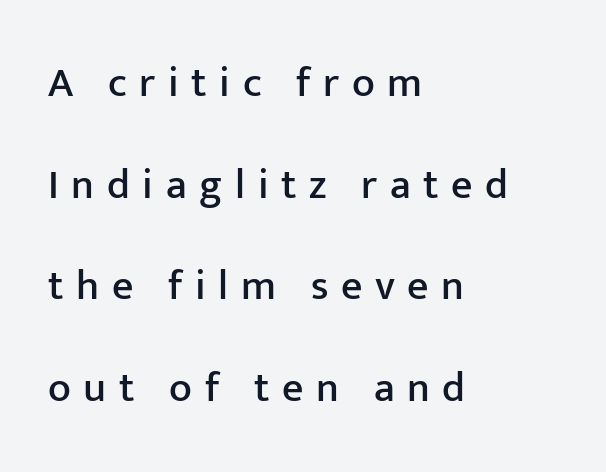
{"serif": "no", "italic": "no", "width": "normal", "stroke_contrast": "low", "x_height": "medium", "monospaced": "no", "underline": "no", "align": "left", "line_spacing": "loose", "line_spacing_ratio": 2.42, "letter_spacing": "wide", "letter_spacing_em": 0.3, "glyph_px": 42}
